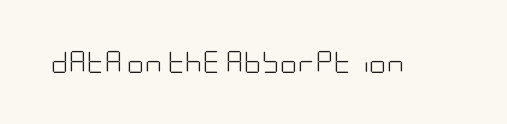
{"italic": "no", "bold": "no", "underline": "no", "letter_spacing": "normal", "letter_spacing_em": 0.0, "glyph_px": 22}
